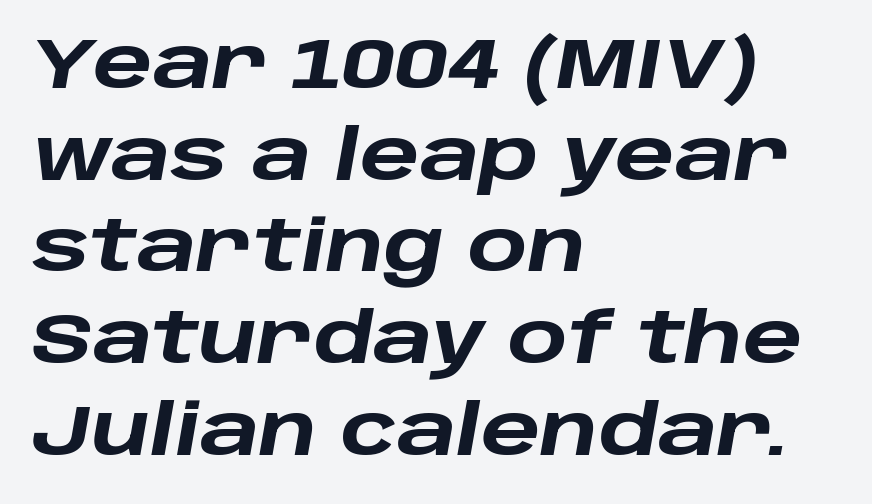
The image shows 70 px heavy, wide type, italic (leaning right); set left-aligned, normal line spacing (1.31x), normal letter spacing, not underlined; low stroke contrast and a large x-height.
